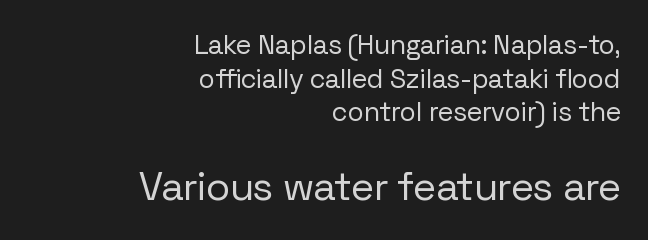
This rendering features lettering with no underline. Is the lower block the larger one? Yes — the lower block carries the bigger type. Is this a sans? Yes — the strokes have no serifs. Stems here are at most as thick as an everyday book face. Observe the ordinary spacing: letters are neighbours, not strangers. In terms of posture, this sample is upright.
